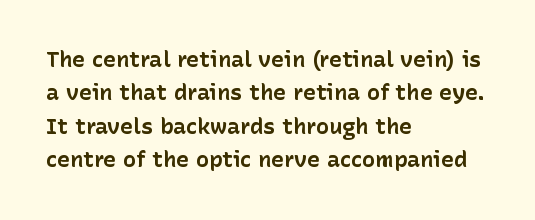
The image shows 22 px bold type, upright; set left-aligned, normal line spacing (1.52x), normal letter spacing, not underlined.
